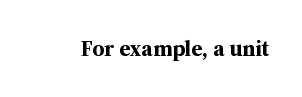
Short note: letters normally spaced. Words float on clear page, feet unadorned. The letters stand upright; this is a roman face. Heavy, bold letterforms.
